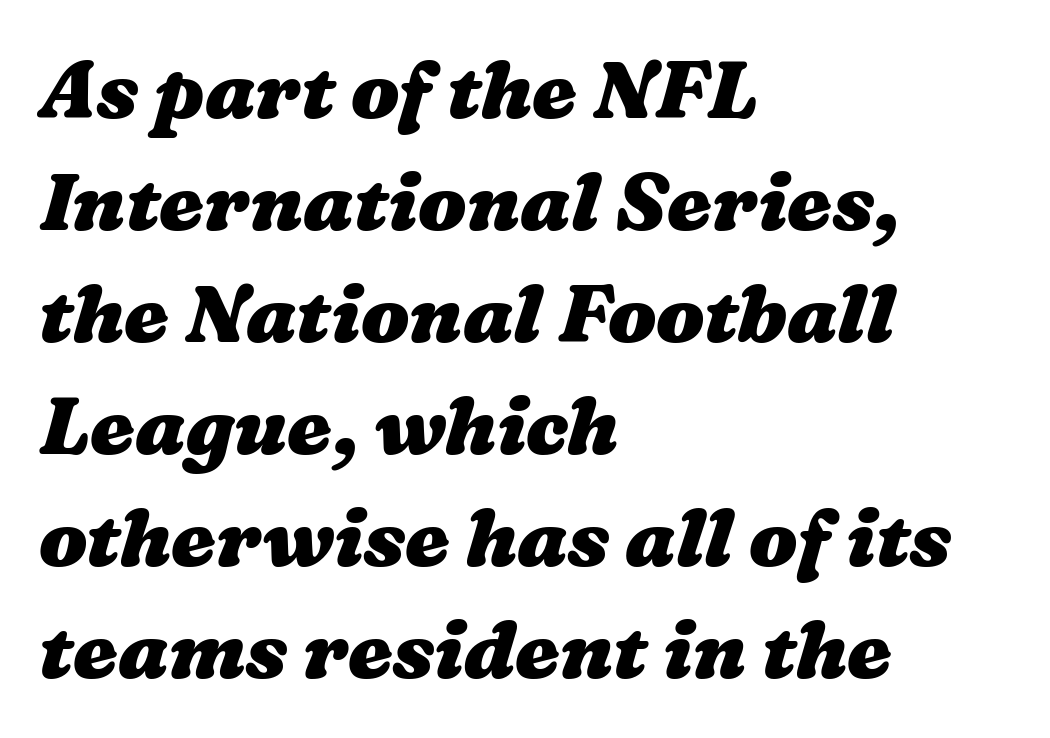
{"bold": "yes", "weight": "heavy", "width": "wide", "stroke_contrast": "medium", "x_height": "medium", "monospaced": "no", "underline": "no", "align": "left", "line_spacing": "normal", "line_spacing_ratio": 1.4, "letter_spacing": "normal", "letter_spacing_em": 0.0, "glyph_px": 80}
